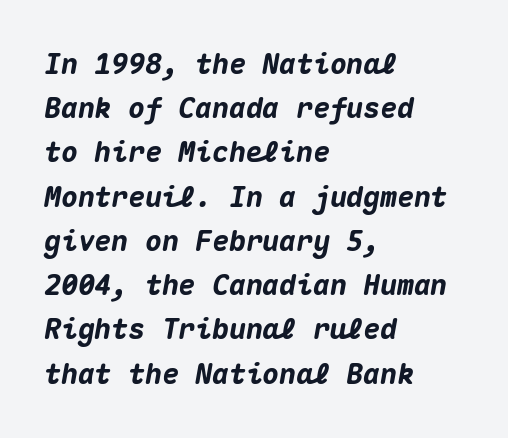
{"italic": "yes", "lean": "right", "slant_degrees": 10, "bold": "yes", "weight": "heavy", "width": "normal", "stroke_contrast": "medium", "x_height": "medium", "monospaced": "yes", "underline": "no", "align": "left", "line_spacing": "normal", "line_spacing_ratio": 1.58, "letter_spacing": "normal", "letter_spacing_em": 0.0, "glyph_px": 28}
